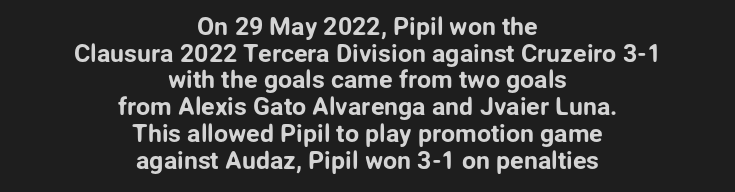
The image shows 25 px text type, upright; set centered, tight line spacing (1.07x), normal letter spacing, not underlined.
